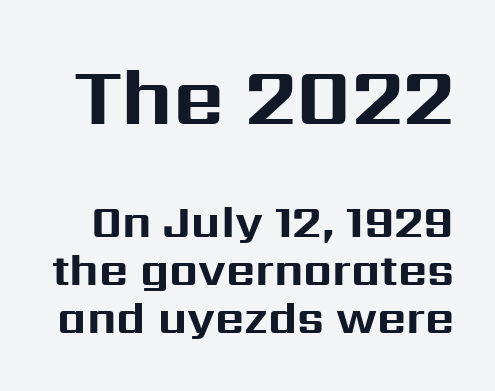
Style check: upright. If you squint, the top block still reads clearly — it's the larger of the two. Note the varied advance widths — an 'i' is clearly narrower than an 'm'. The rendering shows plain stroke endings on the letterforms — a sans-serif design. Decoration check: the copy has no underline. The letters are bold, with thick, heavy strokes.
